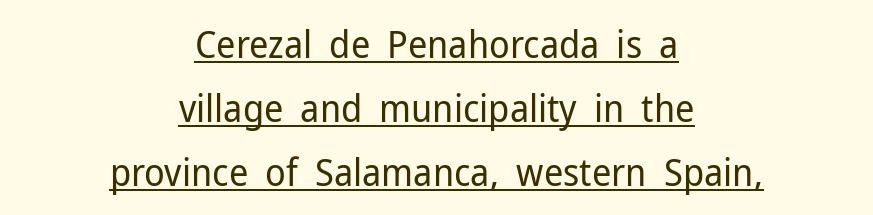
Q: Is the text bold? A: No.
Q: Is the text italic (slanted)? A: No, it is upright.
Q: Is the typeface a serif or a sans-serif typeface? A: Sans-serif.
Q: Is the text underlined? A: Yes.
Q: How is the paragraph aligned? A: Centered.
Q: Is the spacing between letters normal or unusually wide? A: Normal.
Q: Is the spacing between lines tight, normal or loose? A: Normal.
Q: Width (condensed, normal, or wide)? A: Normal.
Q: Stroke contrast? A: Low.
Q: x-height? A: Medium.
Q: Monospaced? A: No.
